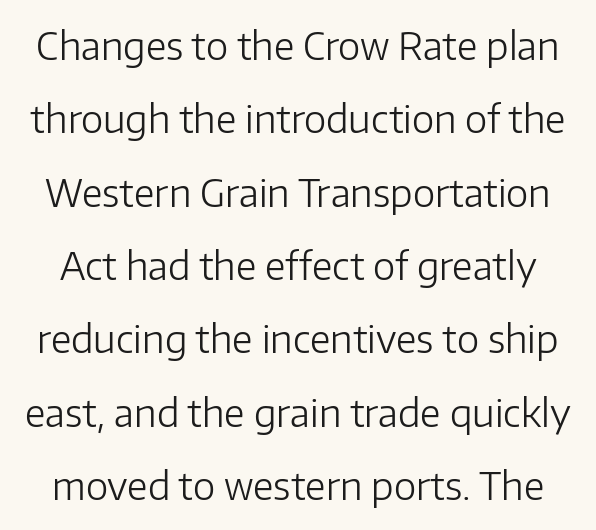
Q: Is the text bold? A: No.
Q: Is the text italic (slanted)? A: No, it is upright.
Q: Is the typeface a serif or a sans-serif typeface? A: Sans-serif.
Q: Is the text underlined? A: No.
Q: Is the spacing between letters normal or unusually wide? A: Normal.
Q: Is the spacing between lines tight, normal or loose? A: Loose.
Q: Width (condensed, normal, or wide)? A: Normal.
Q: Stroke contrast? A: Low.
Q: x-height? A: Medium.
Q: Monospaced? A: No.
